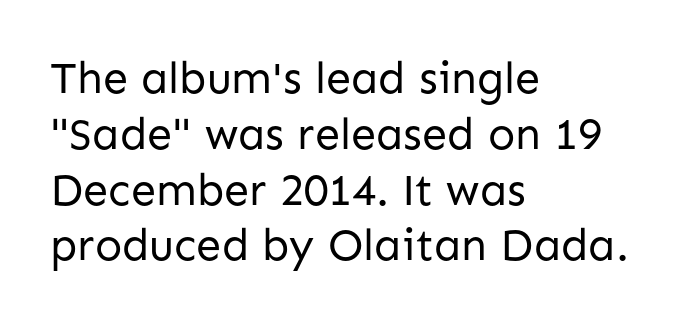
The image shows 45 px regular-weight sans-serif type, upright; set left-aligned, line spacing 1.24x, normal letter spacing, not underlined; low stroke contrast and a medium x-height.
